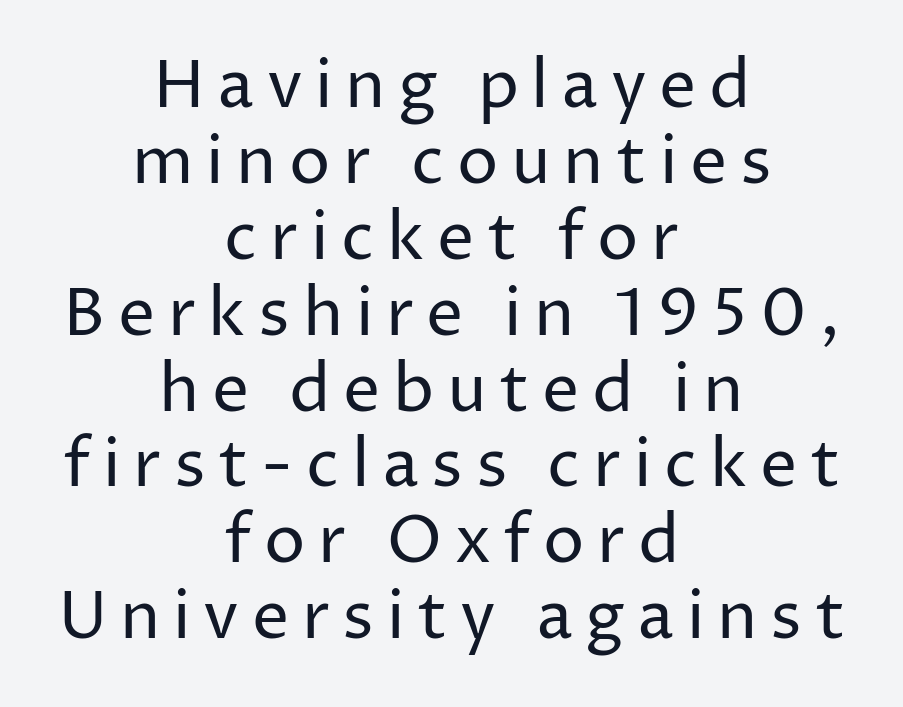
{"serif": "no", "italic": "no", "bold": "no", "weight": "regular", "width": "normal", "stroke_contrast": "low", "x_height": "medium", "monospaced": "no", "underline": "no", "align": "center", "line_spacing": "tight", "line_spacing_ratio": 1.15, "glyph_px": 66}
